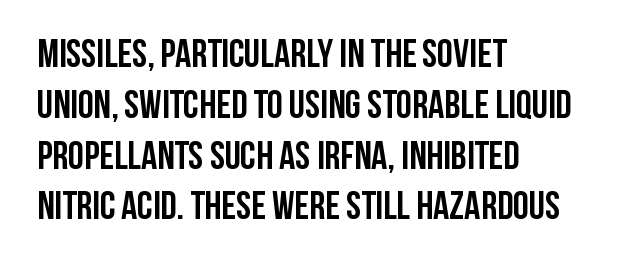
{"serif": "no", "italic": "no", "bold": "yes", "weight": "semibold", "width": "condensed", "stroke_contrast": "low", "x_height": "large", "monospaced": "no", "underline": "no", "align": "left", "line_spacing": "normal", "line_spacing_ratio": 1.27, "letter_spacing": "normal", "letter_spacing_em": 0.0, "glyph_px": 40}
